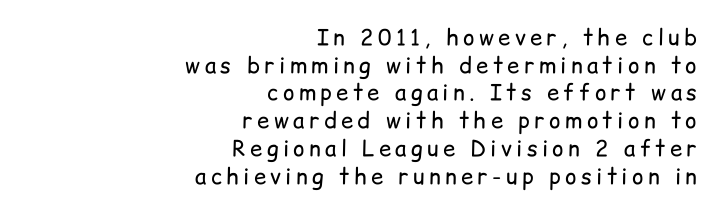
The image shows 22 px text type, upright; set right-aligned, normal line spacing (1.26x), unusually wide letter spacing (+0.2 em), not underlined.
